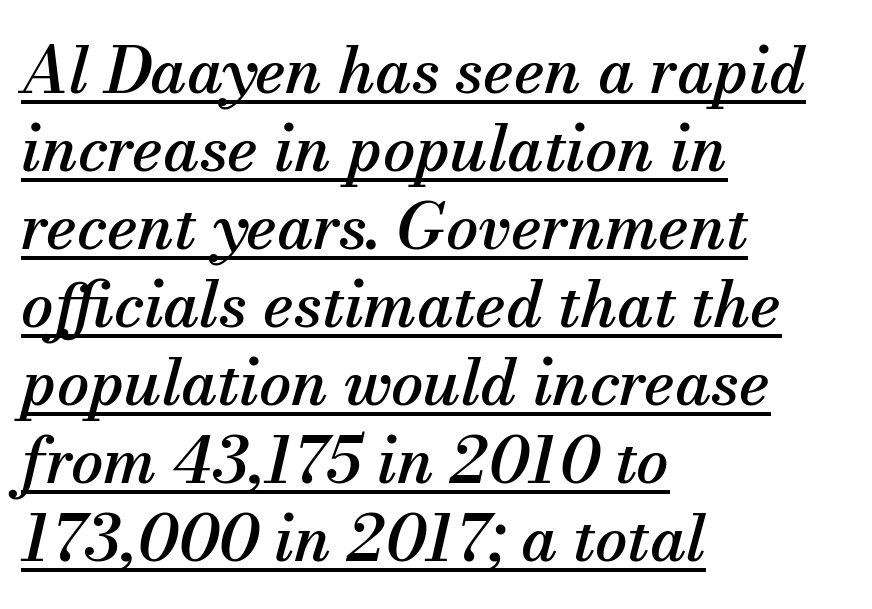
The image shows 64 px serif type, italic (leaning right); set left-aligned, line spacing 1.22x, normal letter spacing, underlined; medium stroke contrast and a small x-height.
